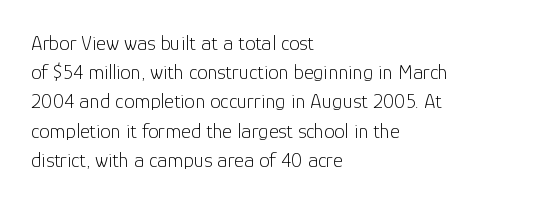
Tracking here is standard; glyphs follow each other at the usual distance. Heft: none added — not bold. These lines are set flush left with a ragged right edge. The letters stand straight up with perfectly vertical stems. Has an underline been added? It has not.
